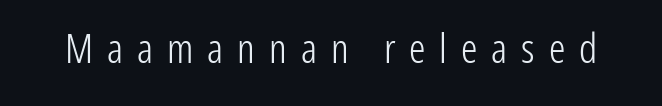
Q: Is the text bold? A: No.
Q: Is the text italic (slanted)? A: No, it is upright.
Q: Is the typeface a serif or a sans-serif typeface? A: Sans-serif.
Q: Is the text underlined? A: No.
Q: Is the spacing between letters normal or unusually wide? A: Unusually wide.
Q: Width (condensed, normal, or wide)? A: Condensed.
Q: Stroke contrast? A: Low.
Q: x-height? A: Medium.
Q: Monospaced? A: No.
